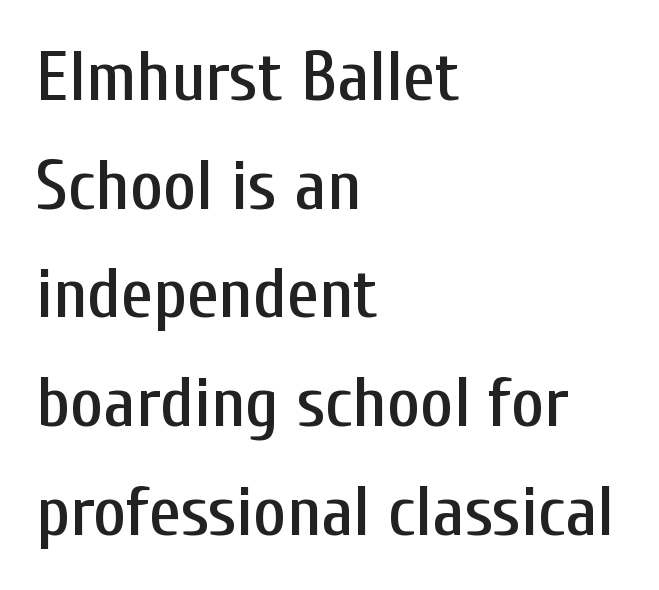
Q: Is the text italic (slanted)? A: No, it is upright.
Q: Is the typeface a serif or a sans-serif typeface? A: Sans-serif.
Q: Is the text underlined? A: No.
Q: How is the paragraph aligned? A: Left-aligned.
Q: Is the spacing between letters normal or unusually wide? A: Normal.
Q: Is the spacing between lines tight, normal or loose? A: Normal.
Q: Width (condensed, normal, or wide)? A: Condensed.
Q: Stroke contrast? A: Low.
Q: x-height? A: Medium.
Q: Monospaced? A: No.
